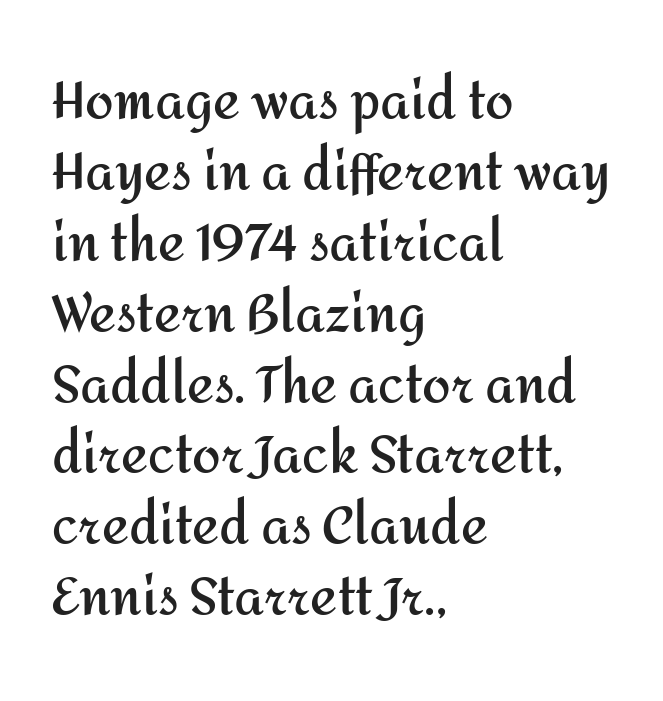
The image shows 51 px semibold sans-serif type, upright; set left-aligned, normal line spacing (1.39x), normal letter spacing, not underlined; medium stroke contrast and a medium x-height.
